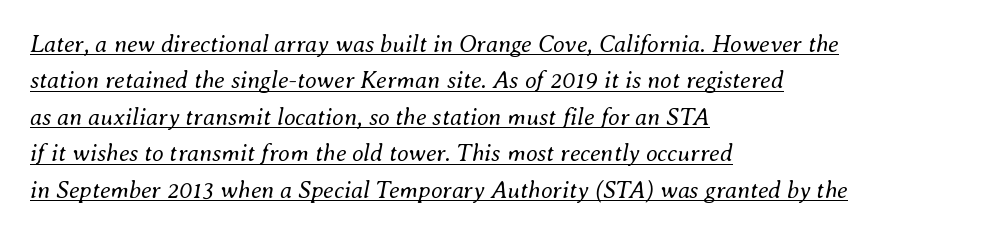
Q: Is the text bold? A: No.
Q: Is the text italic (slanted)? A: Yes, it leans right by about 8 degrees.
Q: Is the text underlined? A: Yes.
Q: How is the paragraph aligned? A: Left-aligned.
Q: Is the spacing between letters normal or unusually wide? A: Normal.
Q: Is the spacing between lines tight, normal or loose? A: Normal.
